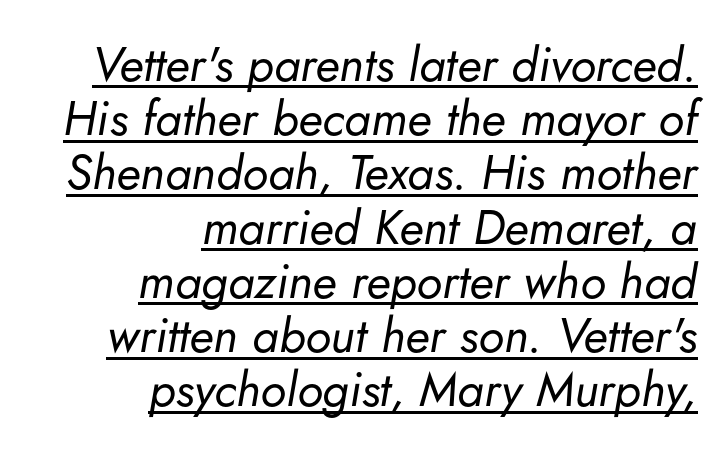
{"italic": "yes", "lean": "right", "slant_degrees": 5, "bold": "no", "weight": "regular", "width": "normal", "stroke_contrast": "low", "x_height": "small", "monospaced": "no", "underline": "yes", "align": "right", "line_spacing": "tight", "line_spacing_ratio": 1.13, "letter_spacing": "normal", "letter_spacing_em": 0.0, "glyph_px": 48}
